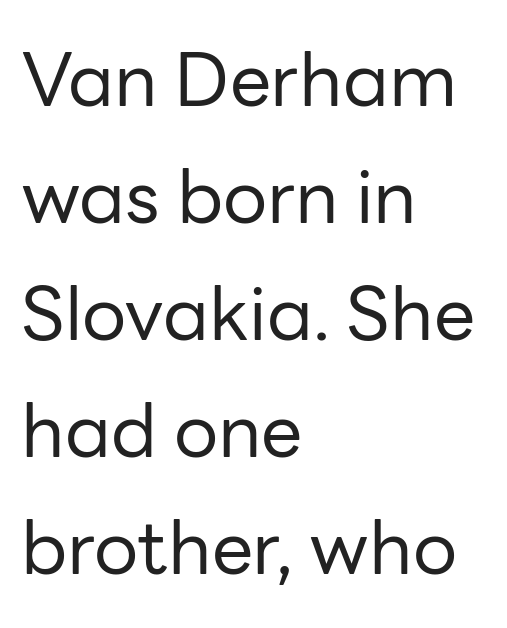
{"serif": "no", "italic": "no", "bold": "no", "weight": "regular", "width": "normal", "stroke_contrast": "low", "x_height": "medium", "monospaced": "no", "underline": "no", "align": "left", "line_spacing": "normal", "line_spacing_ratio": 1.58, "letter_spacing": "normal", "letter_spacing_em": 0.0, "glyph_px": 74}
